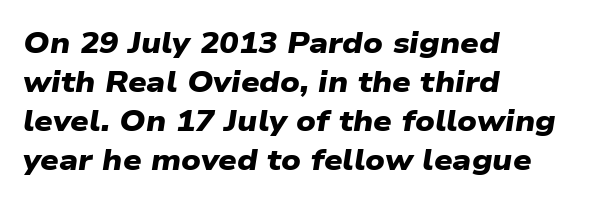
Has an underline been added? It has not. Each letter keeps its own natural width here, so spacing adapts to shape. The lines are quadded left. Set as a true bold cut, around the 700 mark. Nobody touched the tracking dial on this one.
